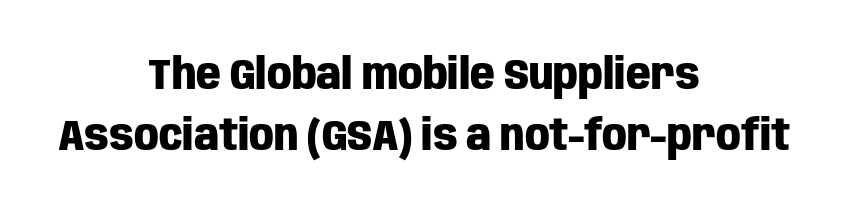
Beneath every word, the page is bare. Note the varied advance widths — an 'i' is clearly narrower than an 'm'. Layout note: lines centered. The letters stand straight up with perfectly vertical stems.
